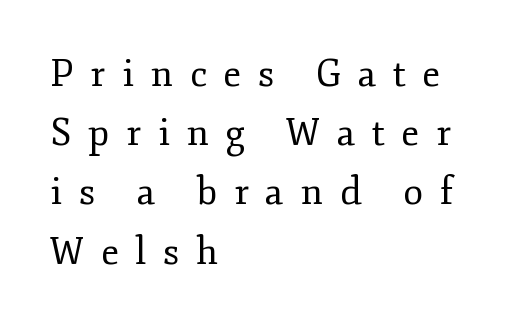
The image shows 37 px regular-weight serif type, upright; set left-aligned, normal line spacing (1.6x), unusually wide letter spacing (+0.45 em), not underlined; low stroke contrast and a small x-height.
